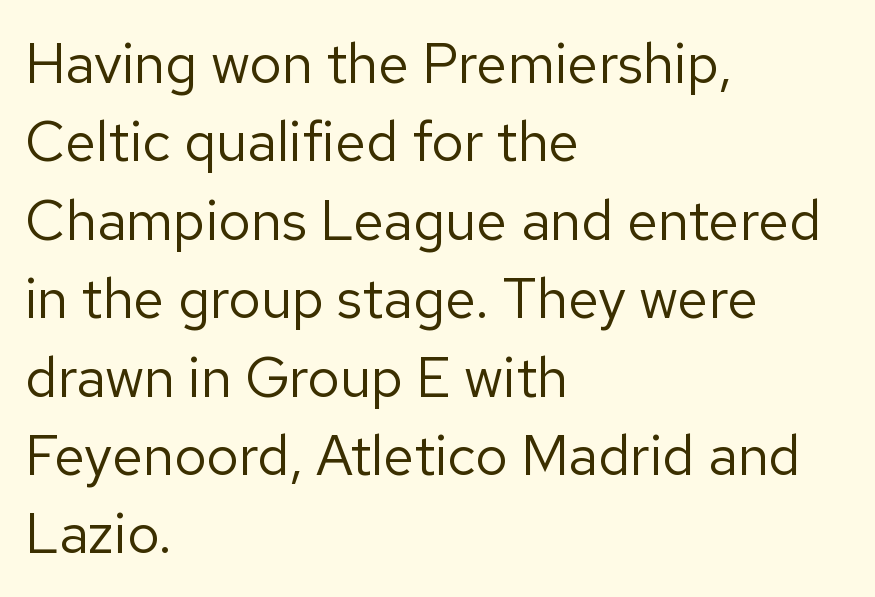
Q: Is the text bold? A: No.
Q: Is the text italic (slanted)? A: No, it is upright.
Q: Is the typeface a serif or a sans-serif typeface? A: Sans-serif.
Q: Is the text underlined? A: No.
Q: How is the paragraph aligned? A: Left-aligned.
Q: Is the spacing between letters normal or unusually wide? A: Normal.
Q: Is the spacing between lines tight, normal or loose? A: Normal.
Q: Width (condensed, normal, or wide)? A: Normal.
Q: Stroke contrast? A: Low.
Q: x-height? A: Medium.
Q: Monospaced? A: No.
